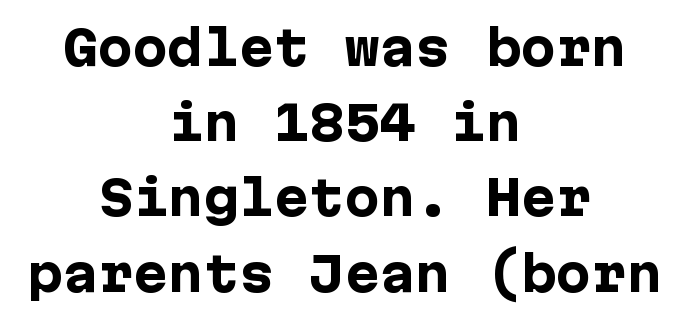
The specimen omits any rule beneath the text block's lines. Heavy, bold letterforms. Alignment: centered. Tracking here is standard; glyphs follow each other at the usual distance. Classification — sans serif. Ascenders rise straight up at ninety degrees.
